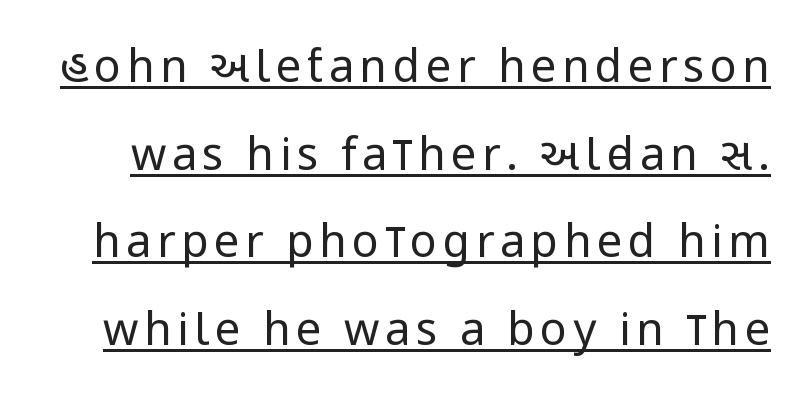
{"serif": "no", "italic": "no", "bold": "no", "weight": "regular", "width": "condensed", "stroke_contrast": "low", "x_height": "large", "monospaced": "no", "underline": "yes", "line_spacing": "loose", "line_spacing_ratio": 1.95, "glyph_px": 45}
